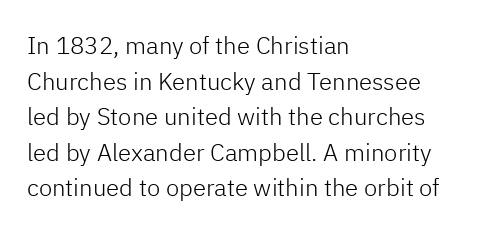
{"italic": "no", "bold": "no", "underline": "no", "align": "left", "line_spacing": "normal", "line_spacing_ratio": 1.48, "letter_spacing": "normal", "letter_spacing_em": 0.0, "glyph_px": 24}
